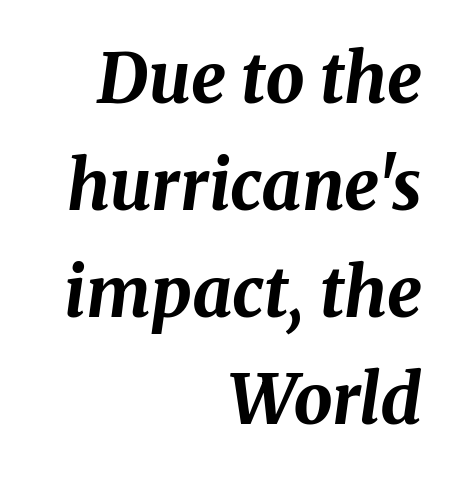
The image shows 69 px bold type, italic (leaning right); set right-aligned, normal line spacing (1.55x), normal letter spacing, not underlined; medium stroke contrast and a medium x-height.
